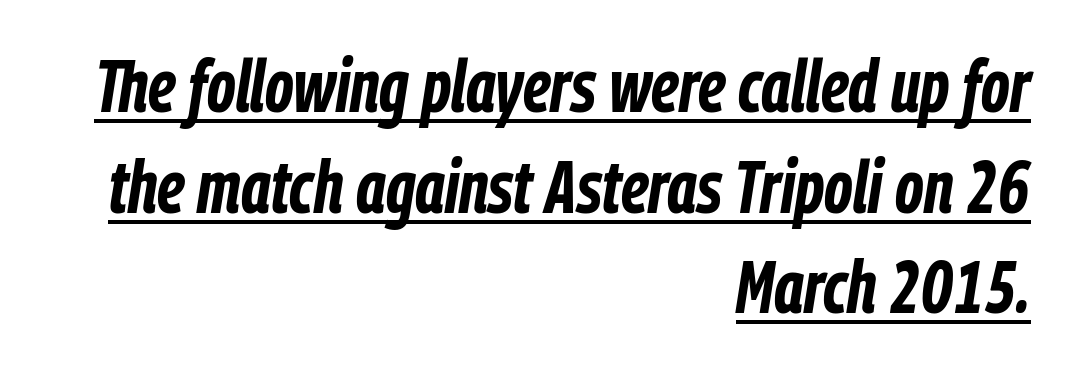
The rendered words wear a rule along their underside. Emphasis-style slanted type is in use. Weight: bold. There is no visible air inserted between adjacent glyphs. Character widths vary here, with narrow letters taking less room than wide ones. Rows of type keep a routine distance in the vertical direction.
